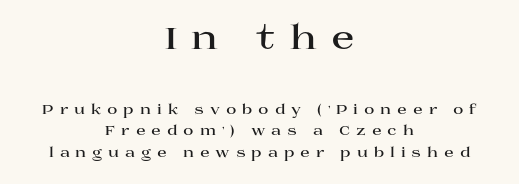
The image shows 34 px bold, wide serif type, upright; set centered, normal line spacing (1.54x), unusually wide letter spacing (+0.42 em), not underlined; the first (top) block is 2.43x larger; high stroke contrast and a large x-height.
